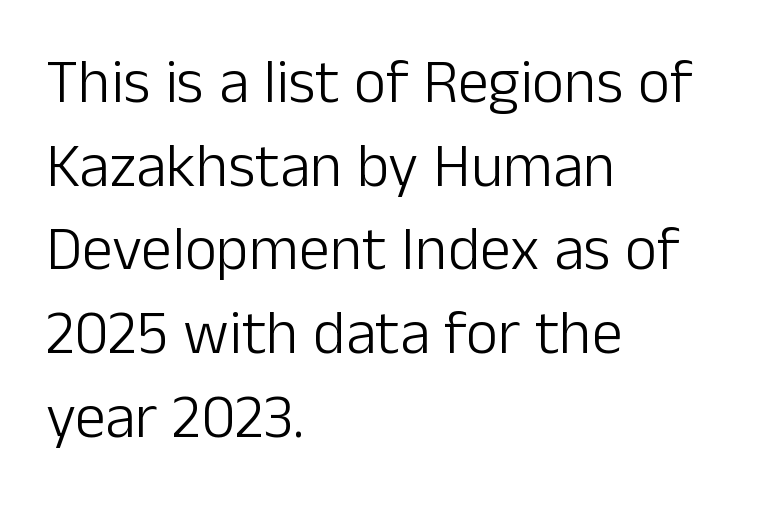
Each row of text sits above clean, open space. Glyph-to-glyph distance matches everyday printed text. The passage shown is typed in a proportional face where columns would drift. Characters remain perfectly vertical along every line.
